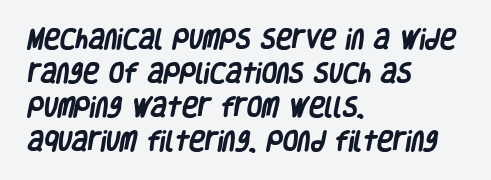
Q: Is the text bold? A: Yes.
Q: Is the text underlined? A: No.
Q: How is the paragraph aligned? A: Left-aligned.
Q: Is the spacing between letters normal or unusually wide? A: Normal.
Q: Is the spacing between lines tight, normal or loose? A: Normal.
